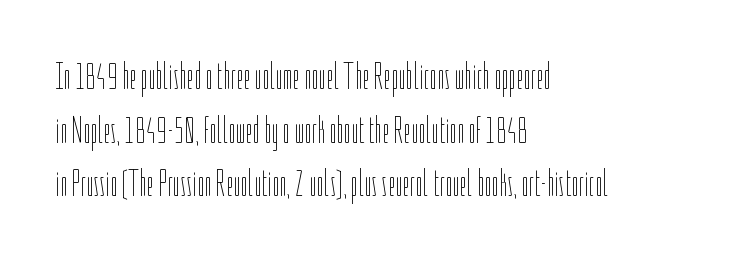
Q: Is the text bold? A: No.
Q: Is the text italic (slanted)? A: No, it is upright.
Q: Is the text underlined? A: No.
Q: How is the paragraph aligned? A: Left-aligned.
Q: Is the spacing between letters normal or unusually wide? A: Normal.
Q: Is the spacing between lines tight, normal or loose? A: Normal.
Q: Width (condensed, normal, or wide)? A: Condensed.
Q: Stroke contrast? A: Low.
Q: x-height? A: Medium.
Q: Monospaced? A: No.
